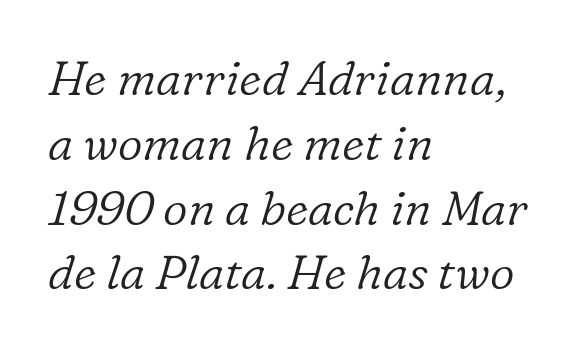
The image shows 48 px light serif type, italic (leaning right); set left-aligned, normal line spacing (1.35x), normal letter spacing, not underlined; low stroke contrast and a medium x-height.
